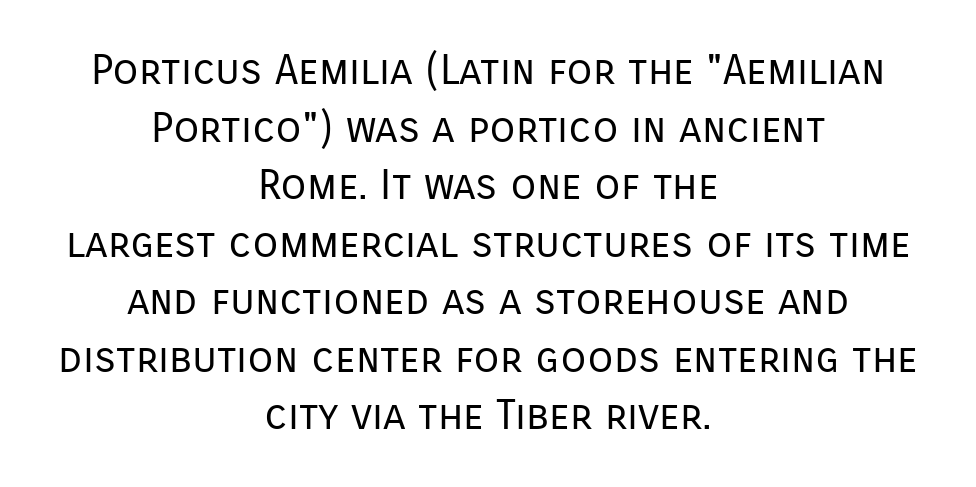
Style check: upright. Standard letterfit; no display-style spreading of the glyphs. Look at the bottom of the vertical strokes: they stop flat, with no serifs. A typesetter would call this proportional, since set widths differ per character.
